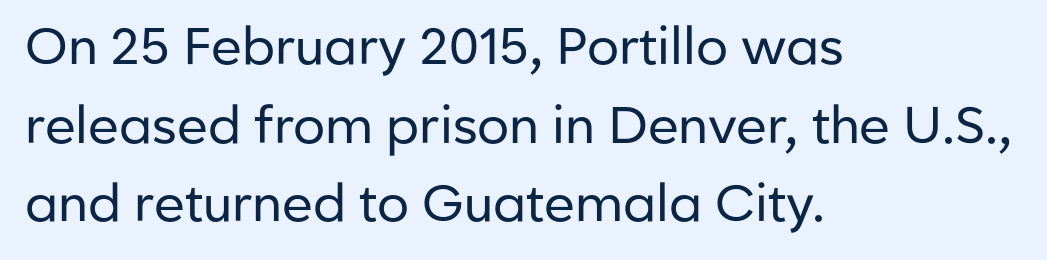
Q: Is the text bold? A: No.
Q: Is the text italic (slanted)? A: No, it is upright.
Q: Is the typeface a serif or a sans-serif typeface? A: Sans-serif.
Q: Is the text underlined? A: No.
Q: How is the paragraph aligned? A: Left-aligned.
Q: Is the spacing between letters normal or unusually wide? A: Normal.
Q: Is the spacing between lines tight, normal or loose? A: Normal.
Q: Width (condensed, normal, or wide)? A: Normal.
Q: Stroke contrast? A: Low.
Q: x-height? A: Medium.
Q: Monospaced? A: No.
